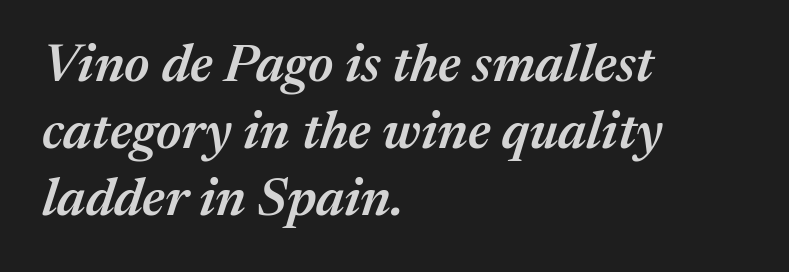
Q: Is the text bold? A: Semi-bold.
Q: Is the text italic (slanted)? A: Yes, it leans right by about 17 degrees.
Q: Is the text underlined? A: No.
Q: How is the paragraph aligned? A: Left-aligned.
Q: Is the spacing between letters normal or unusually wide? A: Normal.
Q: Is the spacing between lines tight, normal or loose? A: Normal.
Q: Width (condensed, normal, or wide)? A: Normal.
Q: Stroke contrast? A: Medium.
Q: x-height? A: Medium.
Q: Monospaced? A: No.
